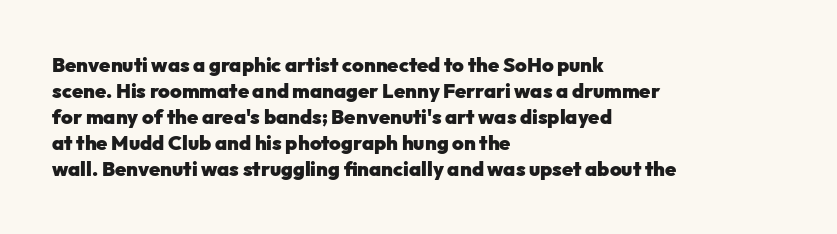
The lettering holds an erect, upright posture throughout. The text block is weighted toward the left margin, trailing off unevenly rightward. The strokes are fattened all the way to bold. Bare-footed words on every line.
